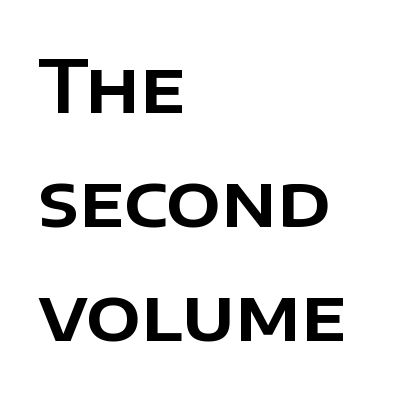
The vertical gap from one line to the next is medium. The typeface chosen for these lines omits serifs. Rendered with straight, roman letterforms. Reading down the block, your eye returns to a fixed left position each line.
